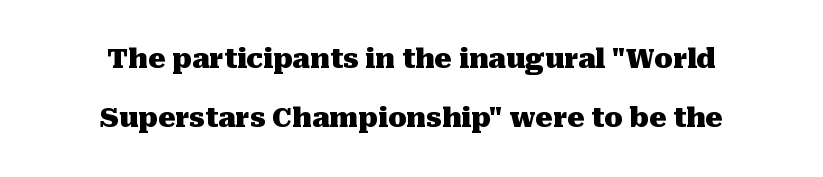
Q: Is the text bold? A: Yes.
Q: Is the text italic (slanted)? A: No, it is upright.
Q: Is the text underlined? A: No.
Q: How is the paragraph aligned? A: Centered.
Q: Is the spacing between letters normal or unusually wide? A: Normal.
Q: Is the spacing between lines tight, normal or loose? A: Loose.
